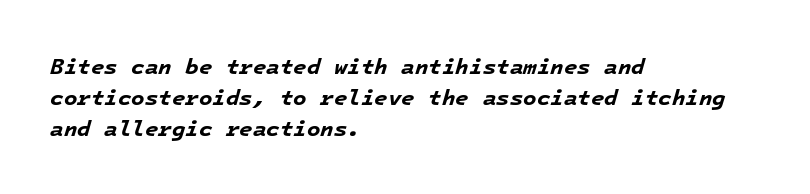
Q: Is the text bold? A: Yes.
Q: Is the text italic (slanted)? A: Yes, it leans right by about 16 degrees.
Q: Is the text underlined? A: No.
Q: How is the paragraph aligned? A: Left-aligned.
Q: Is the spacing between letters normal or unusually wide? A: Normal.
Q: Is the spacing between lines tight, normal or loose? A: Normal.
